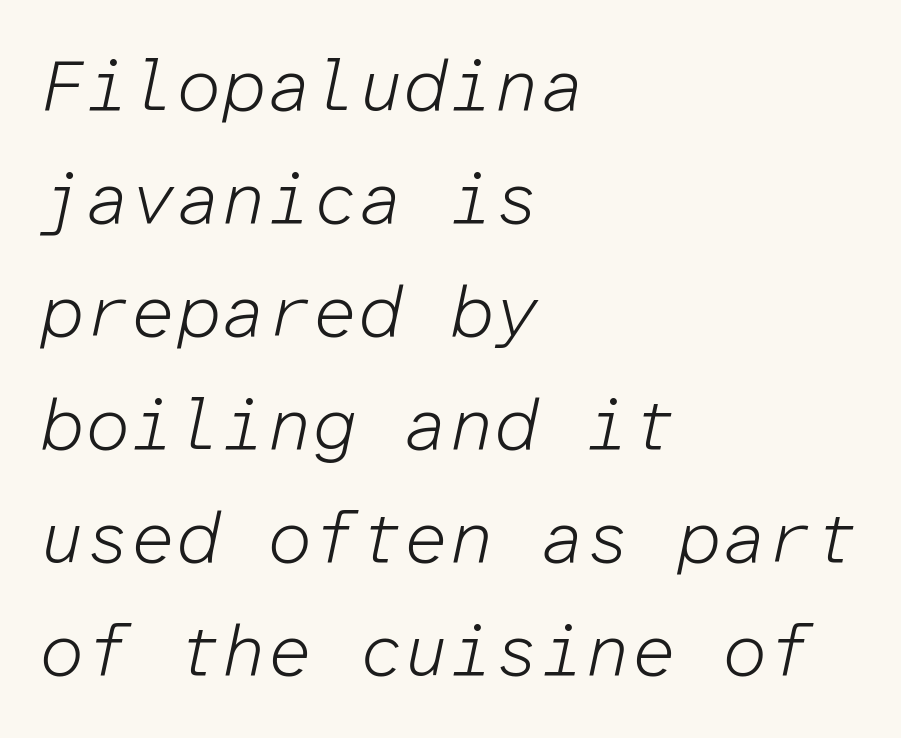
The image shows 72 px light type, italic (leaning right), monospaced; set left-aligned, normal line spacing (1.57x), normal letter spacing, not underlined; low stroke contrast and a medium x-height.
